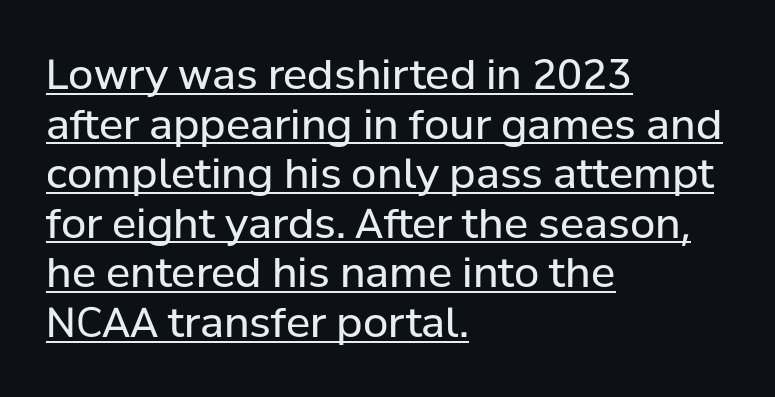
The image shows 41 px regular-weight sans-serif type, upright; set left-aligned, line spacing 1.21x, normal letter spacing, underlined; low stroke contrast and a medium x-height.
